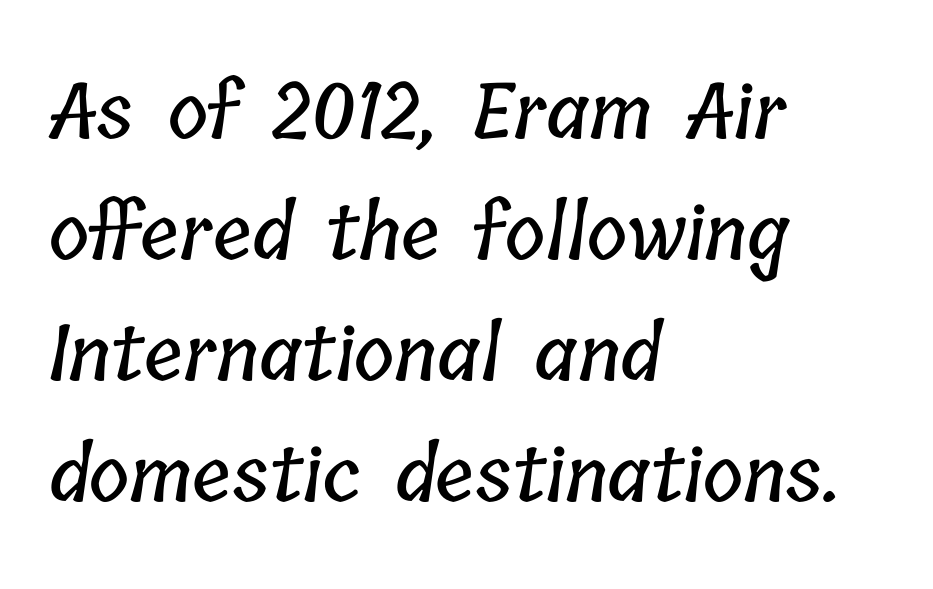
{"width": "condensed", "stroke_contrast": "low", "x_height": "medium", "monospaced": "no", "underline": "no", "align": "left", "line_spacing": "normal", "line_spacing_ratio": 1.57, "letter_spacing": "normal", "letter_spacing_em": 0.0, "glyph_px": 77}
